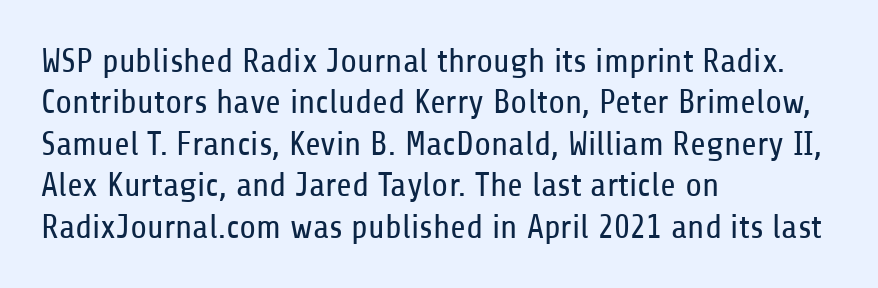
{"serif": "no", "italic": "no", "bold": "no", "weight": "regular", "width": "condensed", "stroke_contrast": "low", "x_height": "medium", "monospaced": "no", "underline": "no", "align": "left", "line_spacing_ratio": 1.22, "letter_spacing": "normal", "letter_spacing_em": 0.0, "glyph_px": 34}
